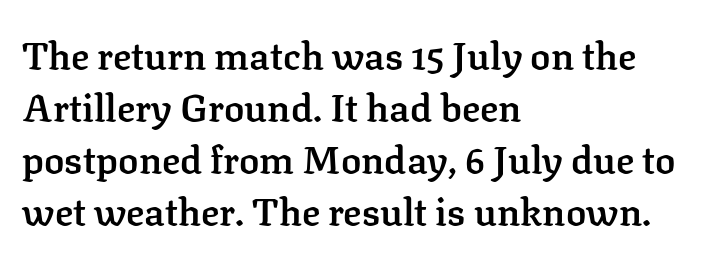
Each letter keeps its own natural width here, so spacing adapts to shape. The rendering shows small feet on the letterforms — a serif design. Look at the tracking — it's just the regular setting, nothing added. Is the block centered? No — it sits flush against the left margin.
